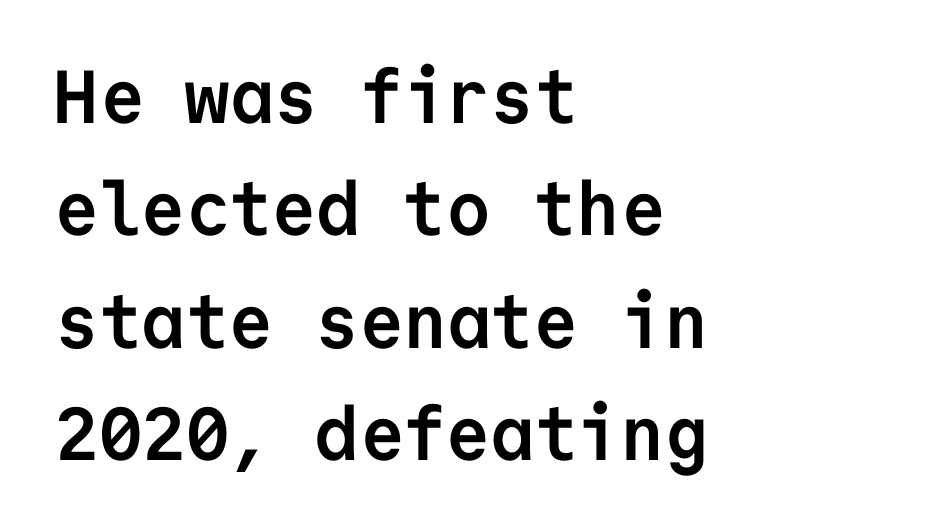
{"serif": "no", "italic": "no", "bold": "yes", "weight": "semibold", "width": "normal", "stroke_contrast": "low", "x_height": "medium", "monospaced": "yes", "underline": "no", "align": "left", "line_spacing": "normal", "line_spacing_ratio": 1.5, "letter_spacing": "normal", "letter_spacing_em": 0.0, "glyph_px": 75}
